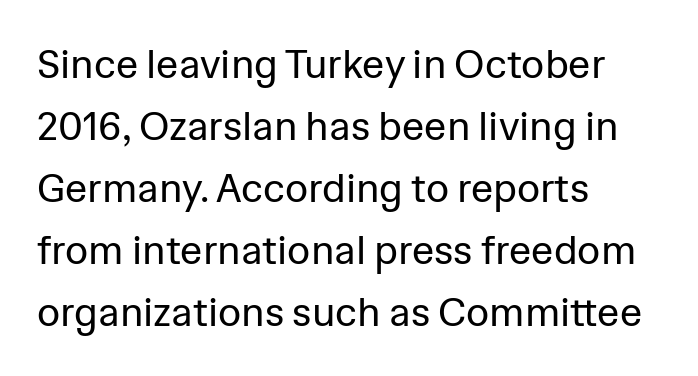
The image shows 40 px regular-weight sans-serif type, upright; set left-aligned, normal line spacing (1.55x), normal letter spacing, not underlined; low stroke contrast and a medium x-height.
